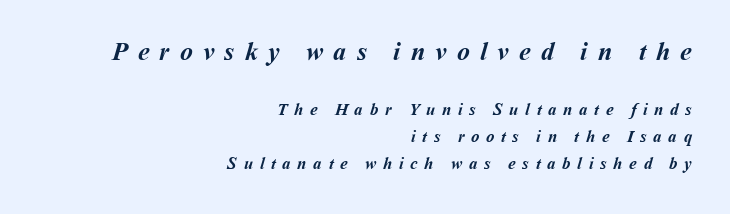
Q: Is the text bold? A: Yes.
Q: Is the text underlined? A: No.
Q: How is the paragraph aligned? A: Right-aligned.
Q: Is the spacing between letters normal or unusually wide? A: Unusually wide.
Q: Is the spacing between lines tight, normal or loose? A: Normal.
Q: Which block of text is set in a larger size, the first (top) or the second (bottom)? A: The first (top) one.
